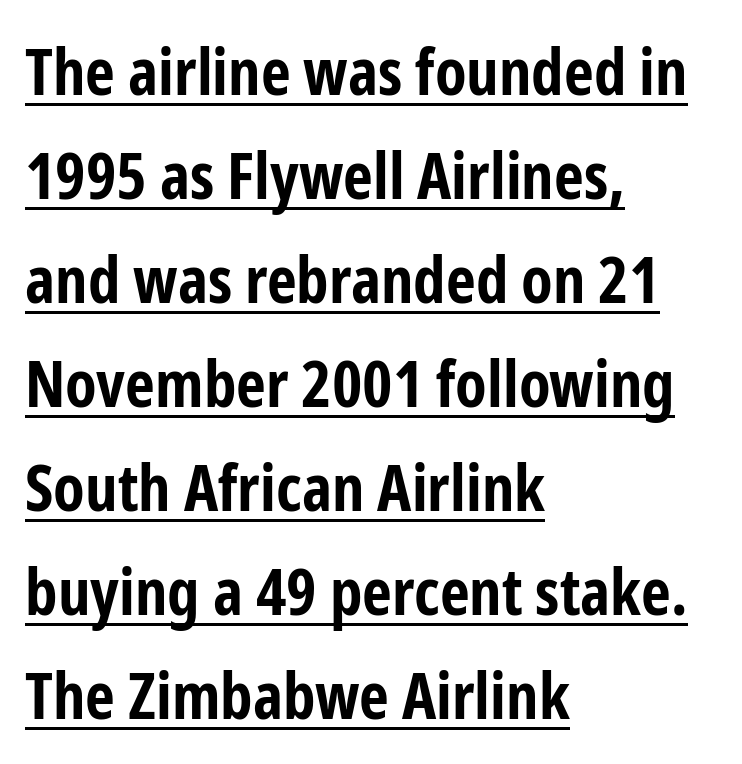
Q: Is the text bold? A: Yes.
Q: Is the text italic (slanted)? A: No, it is upright.
Q: Is the typeface a serif or a sans-serif typeface? A: Sans-serif.
Q: Is the text underlined? A: Yes.
Q: How is the paragraph aligned? A: Left-aligned.
Q: Is the spacing between letters normal or unusually wide? A: Normal.
Q: Is the spacing between lines tight, normal or loose? A: Normal.
Q: Width (condensed, normal, or wide)? A: Condensed.
Q: Stroke contrast? A: Low.
Q: x-height? A: Medium.
Q: Monospaced? A: No.
